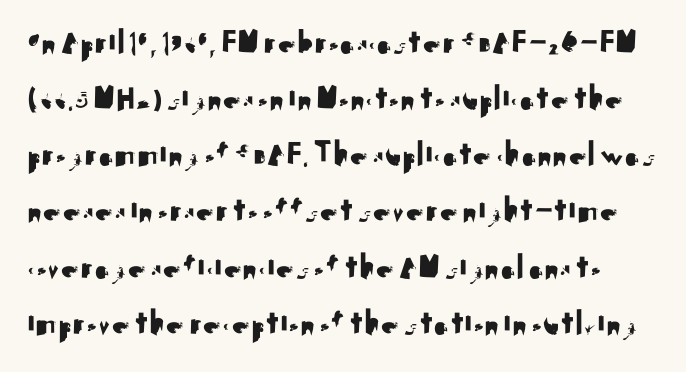
{"serif": "no", "italic": "no", "width": "normal", "stroke_contrast": "medium", "x_height": "small", "monospaced": "no", "underline": "no", "line_spacing": "normal", "line_spacing_ratio": 1.56, "letter_spacing": "normal", "letter_spacing_em": 0.0, "glyph_px": 36}
